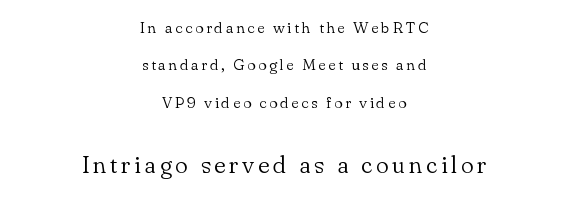
Decoration check: the copy has no underline. Vertical spacing — loose. The letters in the lower block stand taller than those in the block above. Leftover space on each line is divided equally before and after the words. In terms of posture, this sample is upright. Weight: in the light-to-regular range.
